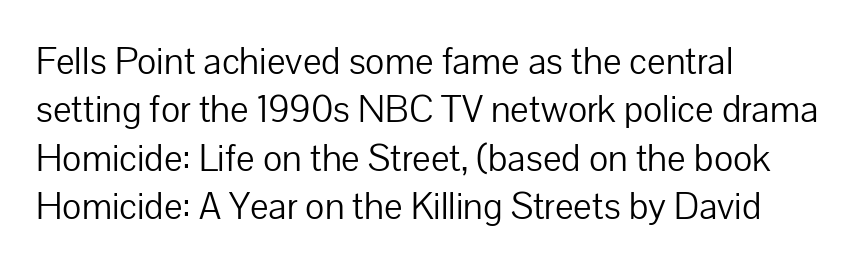
{"serif": "no", "italic": "no", "bold": "no", "weight": "light", "width": "normal", "stroke_contrast": "low", "x_height": "medium", "monospaced": "no", "underline": "no", "align": "left", "line_spacing_ratio": 1.24, "letter_spacing": "normal", "letter_spacing_em": 0.0, "glyph_px": 39}
